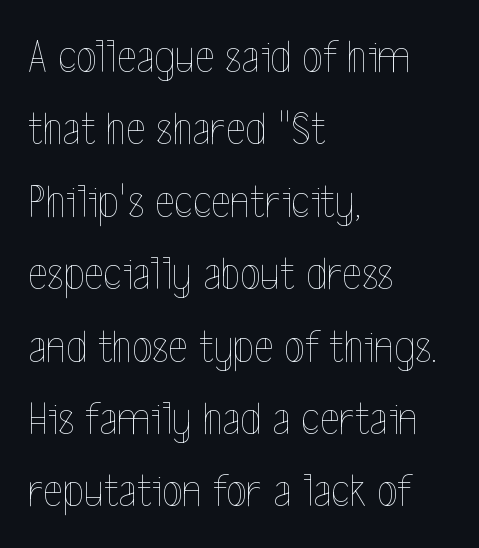
Look at the tracking — it's just the regular setting, nothing added. The rendering anchors every line to the left-hand side. The space between consecutive lines is moderate. In terms of posture, this sample is upright. The rendering uses natural spacing where letterforms have individual widths. Ink coverage per letter is moderate at most.
